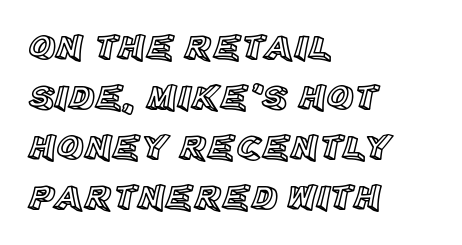
Leading matches the norm, producing a regular column. Reading down the block, your eye returns to a fixed left position each line. In terms of letterspacing, this is plain default setting. Character widths vary here, with narrow letters taking less room than wide ones. Unmarked baselines from the first word to the last.
